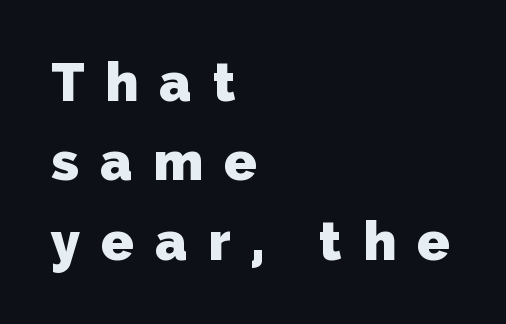
Q: Is the text bold? A: Yes.
Q: Is the typeface a serif or a sans-serif typeface? A: Sans-serif.
Q: Is the text underlined? A: No.
Q: How is the paragraph aligned? A: Left-aligned.
Q: Is the spacing between letters normal or unusually wide? A: Unusually wide.
Q: Is the spacing between lines tight, normal or loose? A: Normal.
Q: Width (condensed, normal, or wide)? A: Normal.
Q: Stroke contrast? A: Low.
Q: x-height? A: Medium.
Q: Monospaced? A: No.
